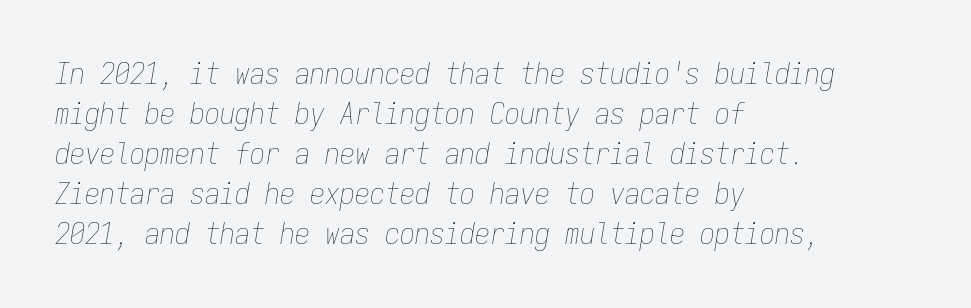
{"italic": "yes", "lean": "right", "slant_degrees": 9, "bold": "no", "weight": "thin", "width": "condensed", "stroke_contrast": "low", "x_height": "medium", "monospaced": "yes", "underline": "no", "align": "left", "line_spacing": "normal", "line_spacing_ratio": 1.33, "letter_spacing": "normal", "letter_spacing_em": 0.0, "glyph_px": 30}
